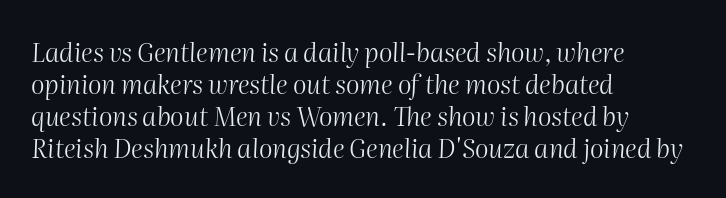
Q: Is the text bold? A: No.
Q: Is the text italic (slanted)? A: Yes, it leans right by about 2 degrees.
Q: Is the text underlined? A: No.
Q: How is the paragraph aligned? A: Left-aligned.
Q: Is the spacing between letters normal or unusually wide? A: Normal.
